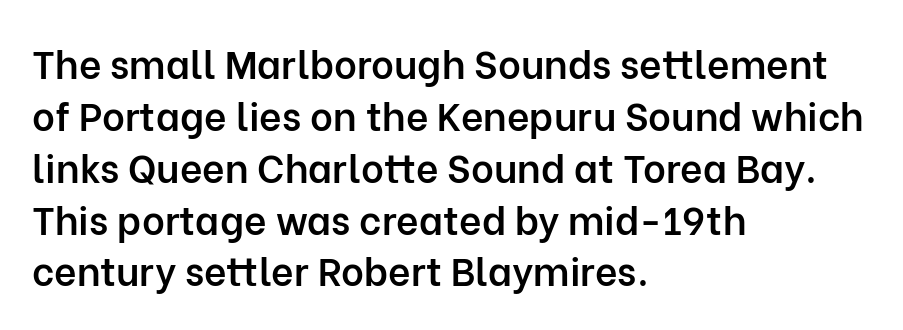
In terms of letterform style, serifs are entirely absent. The rendering keeps characters at their native spacing. Whoever set this chose a conventional vertical rhythm. Horizontal alignment here is leftward, the default for most running prose.
